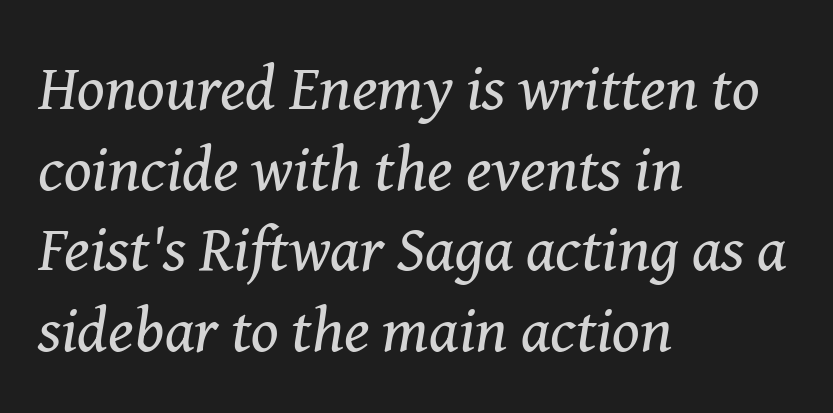
{"serif": "yes", "italic": "yes", "lean": "right", "slant_degrees": 8, "bold": "no", "weight": "regular", "width": "normal", "stroke_contrast": "medium", "x_height": "medium", "monospaced": "no", "underline": "no", "align": "left", "line_spacing": "normal", "line_spacing_ratio": 1.26, "letter_spacing": "normal", "letter_spacing_em": 0.0, "glyph_px": 64}
